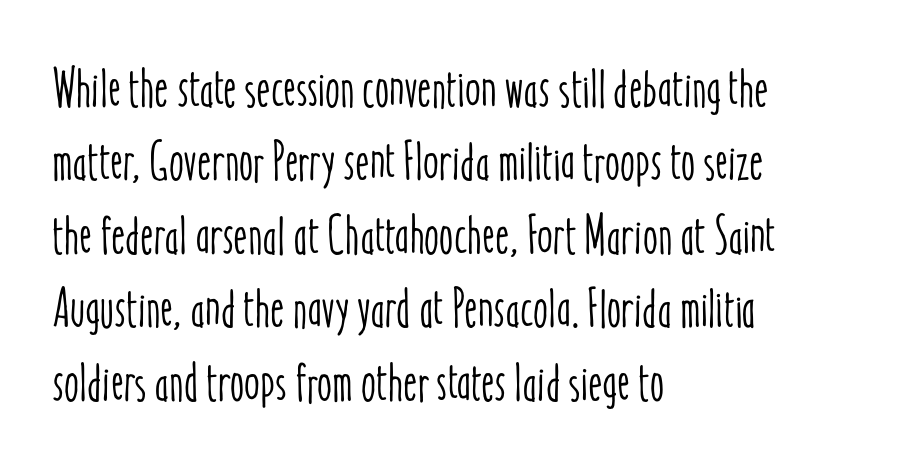
All the whitespace from short lines collects on the right. Character widths vary here, with narrow letters taking less room than wide ones. Each new line begins a customary step beneath the previous one. The lettering stays uniformly vertical, giving the passage a roman look.
